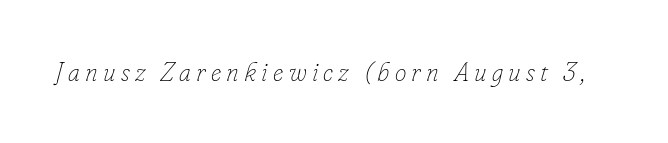
Q: Is the text bold? A: No.
Q: Is the text italic (slanted)? A: Yes, it leans right by about 16 degrees.
Q: Is the text underlined? A: No.
Q: Is the spacing between letters normal or unusually wide? A: Unusually wide.
